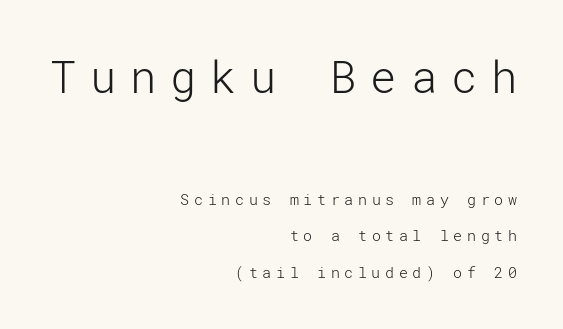
The image shows 44 px light sans-serif type, upright; set right-aligned, loose line spacing (2.44x), unusually wide letter spacing (+0.31 em), not underlined; the first (top) block is 2.93x larger; low stroke contrast and a medium x-height.
